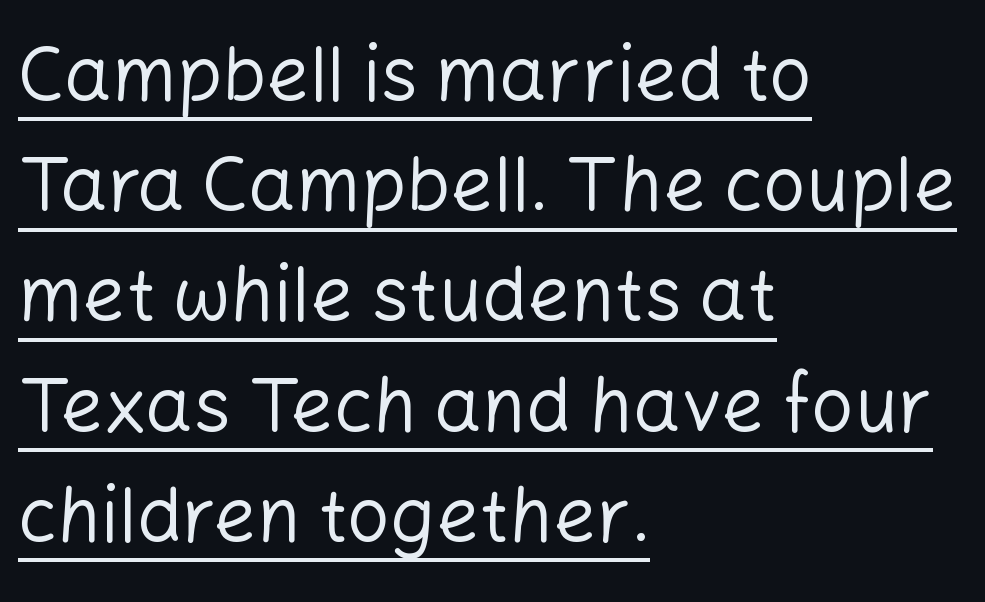
The image shows 75 px regular-weight sans-serif type, upright; set left-aligned, normal line spacing (1.47x), normal letter spacing, underlined; low stroke contrast and a medium x-height.
